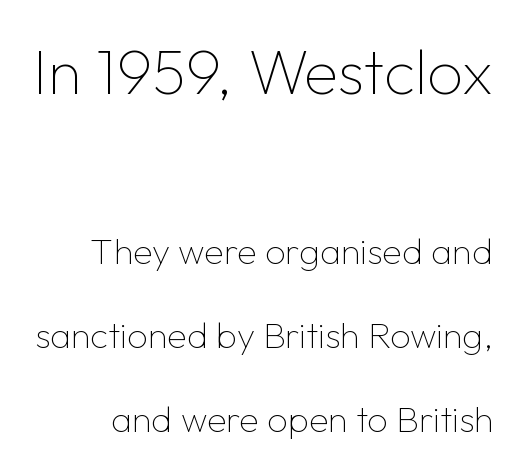
{"serif": "no", "italic": "no", "bold": "no", "weight": "thin", "width": "normal", "stroke_contrast": "low", "x_height": "medium", "monospaced": "no", "underline": "no", "line_spacing": "loose", "line_spacing_ratio": 2.33, "letter_spacing": "normal", "letter_spacing_em": 0.0, "larger_block": "first", "size_ratio": 1.75, "glyph_px": 63}
